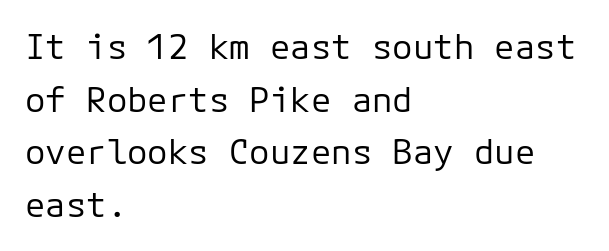
Q: Is the text bold? A: No.
Q: Is the text italic (slanted)? A: No, it is upright.
Q: Is the typeface a serif or a sans-serif typeface? A: Sans-serif.
Q: Is the text underlined? A: No.
Q: How is the paragraph aligned? A: Left-aligned.
Q: Is the spacing between letters normal or unusually wide? A: Normal.
Q: Is the spacing between lines tight, normal or loose? A: Normal.
Q: Width (condensed, normal, or wide)? A: Normal.
Q: Stroke contrast? A: Low.
Q: x-height? A: Medium.
Q: Monospaced? A: Yes.
